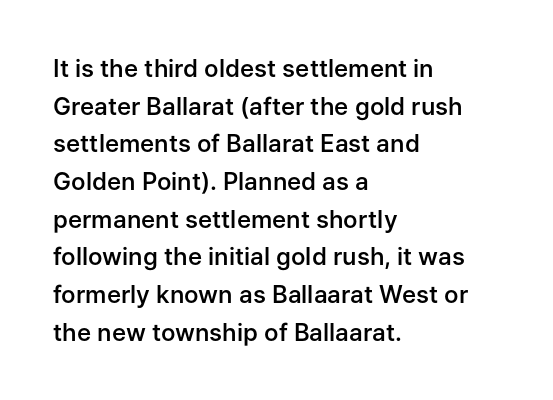
{"italic": "no", "bold": "semi", "underline": "no", "align": "left", "line_spacing": "normal", "line_spacing_ratio": 1.57, "letter_spacing": "normal", "letter_spacing_em": 0.0, "glyph_px": 24}
